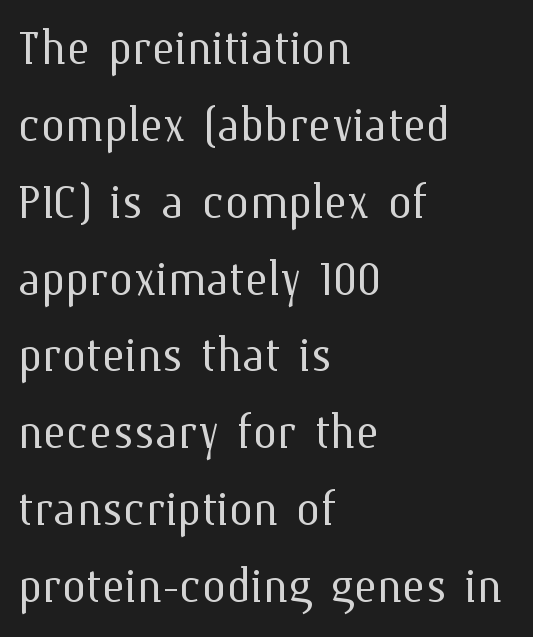
The lines in this sample share a left origin and differ only in where they stop. The type is set solid horizontally, with unmodified tracking. Every stem runs plumb, perpendicular to the baseline. Stems here are at most as thick as an everyday book face. Notice how descenders clear the ascenders below comfortably — that's standard leading.
